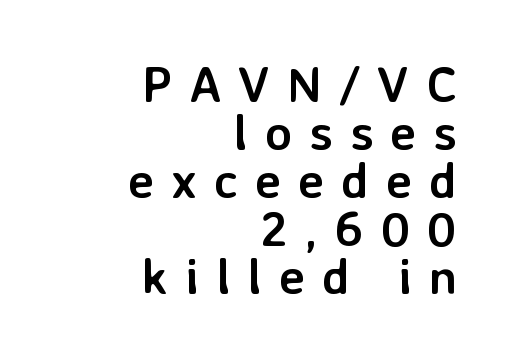
The image shows 50 px semibold sans-serif type, upright; set right-aligned, tight line spacing (0.96x), unusually wide letter spacing (+0.34 em), not underlined; low stroke contrast and a medium x-height.
